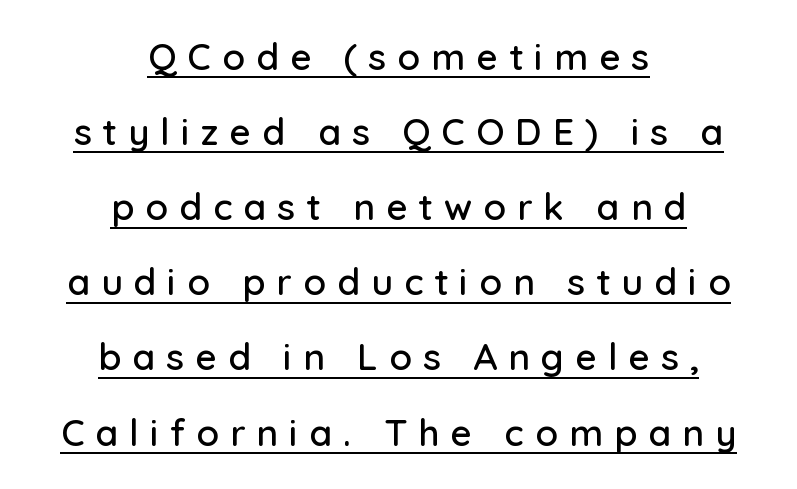
The face used here is proportionally spaced, like ordinary book or web type. Characters follow at a spacing far wider than the type designer built in. Notice the wide empty band between every row — that's loose leading. A continuous stroke trails under the words, as in a hyperlink.
